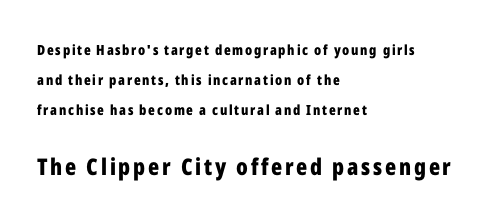
{"italic": "no", "bold": "yes", "underline": "no", "align": "left", "line_spacing": "loose", "line_spacing_ratio": 2.16, "larger_block": "second", "size_ratio": 1.64, "glyph_px": 23}
